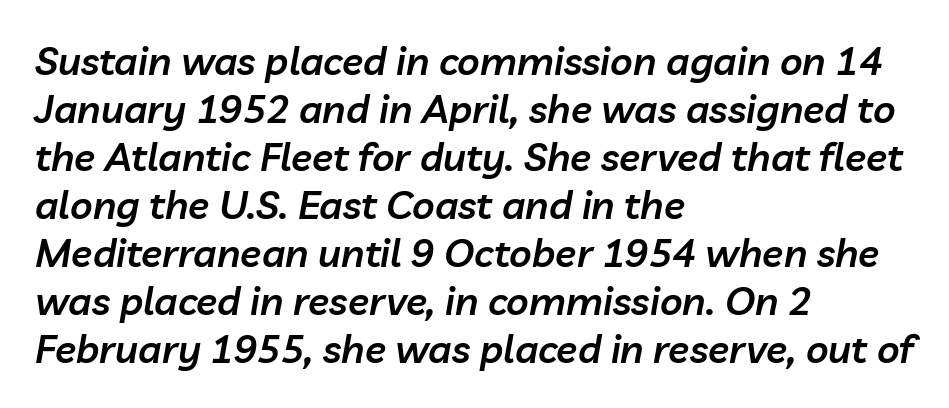
The image shows 39 px semibold type, italic (leaning right); set left-aligned, line spacing 1.23x, normal letter spacing, not underlined; low stroke contrast and a medium x-height.
